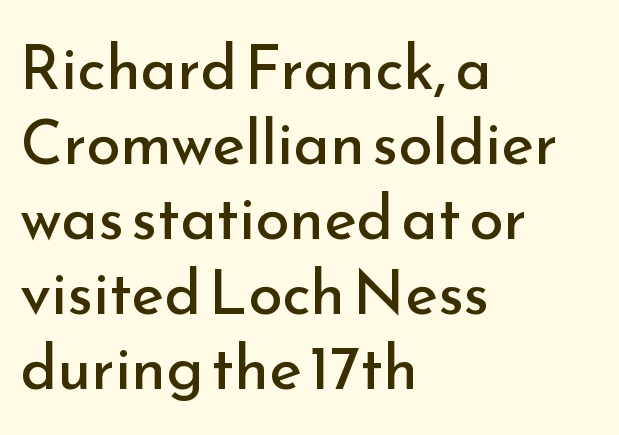
The image shows 62 px regular-weight sans-serif type, upright; set left-aligned, line spacing 1.21x, normal letter spacing, not underlined; low stroke contrast and a small x-height.
